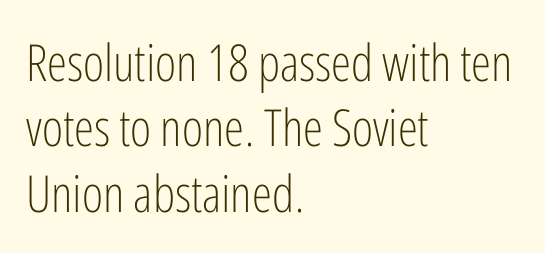
Q: Is the text bold? A: No.
Q: Is the text italic (slanted)? A: No, it is upright.
Q: Is the typeface a serif or a sans-serif typeface? A: Sans-serif.
Q: Is the text underlined? A: No.
Q: How is the paragraph aligned? A: Left-aligned.
Q: Is the spacing between letters normal or unusually wide? A: Normal.
Q: Is the spacing between lines tight, normal or loose? A: Normal.
Q: Width (condensed, normal, or wide)? A: Condensed.
Q: Stroke contrast? A: Low.
Q: x-height? A: Medium.
Q: Monospaced? A: No.
